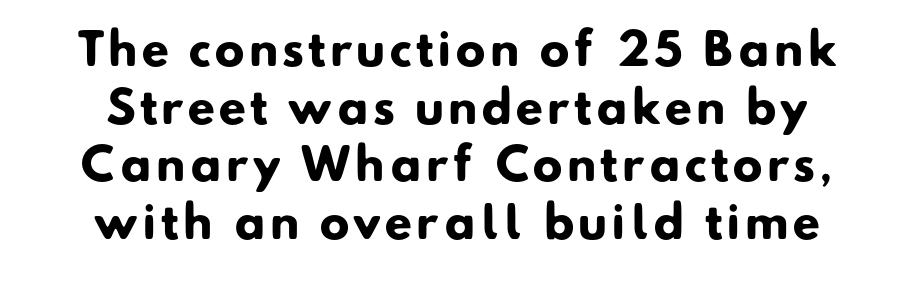
Note: no serifs on the glyphs. You'd pick this weight for a headline — it's a proper bold. Underline: absent. One glance says typical: line gaps are just what's usual.
